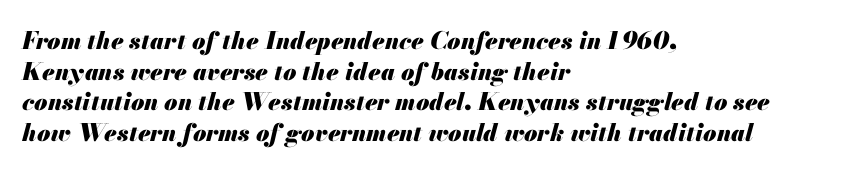
{"italic": "yes", "lean": "right", "slant_degrees": 13, "bold": "yes", "underline": "no", "align": "left", "line_spacing": "normal", "line_spacing_ratio": 1.28, "letter_spacing": "normal", "letter_spacing_em": 0.0, "glyph_px": 24}
